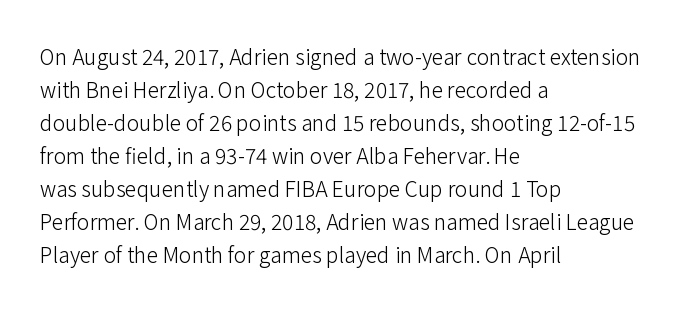
The image shows 21 px text type, upright; set left-aligned, normal line spacing (1.57x), normal letter spacing, not underlined.
